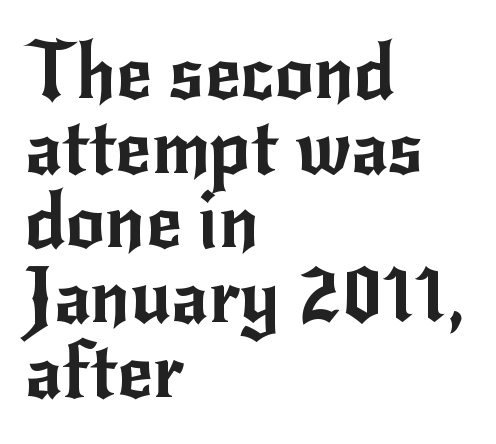
Q: Is the text italic (slanted)? A: No, it is upright.
Q: Is the typeface a serif or a sans-serif typeface? A: Sans-serif.
Q: Is the text underlined? A: No.
Q: How is the paragraph aligned? A: Left-aligned.
Q: Is the spacing between letters normal or unusually wide? A: Normal.
Q: Is the spacing between lines tight, normal or loose? A: Tight.
Q: Width (condensed, normal, or wide)? A: Normal.
Q: Stroke contrast? A: Low.
Q: x-height? A: Small.
Q: Monospaced? A: No.
